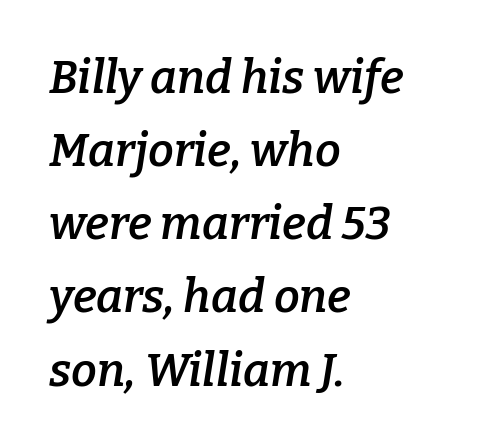
What kind of face is this? One with serifs. As a designer I'd log this as weight 600, semibold. Character widths vary here, with narrow letters taking less room than wide ones. Observe the lean: these are italic letterforms. In terms of leading, this rendering sits right in the middle.
